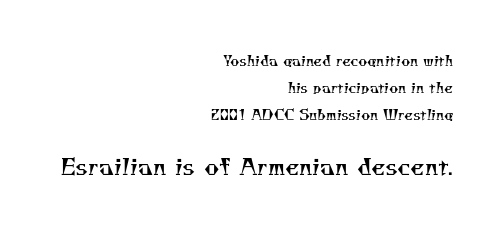
{"bold": "no", "underline": "no", "align": "right", "line_spacing": "loose", "line_spacing_ratio": 1.92, "letter_spacing": "normal", "letter_spacing_em": 0.0, "larger_block": "second", "size_ratio": 1.64, "glyph_px": 23}
